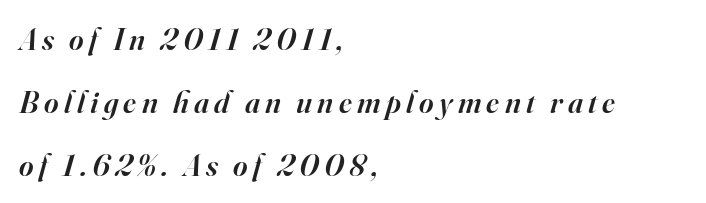
{"serif": "yes", "italic": "yes", "lean": "right", "slant_degrees": 16, "bold": "semi", "weight": "semibold", "width": "normal", "stroke_contrast": "high", "x_height": "small", "monospaced": "no", "underline": "no", "align": "left", "line_spacing": "loose", "line_spacing_ratio": 2.03, "glyph_px": 31}
